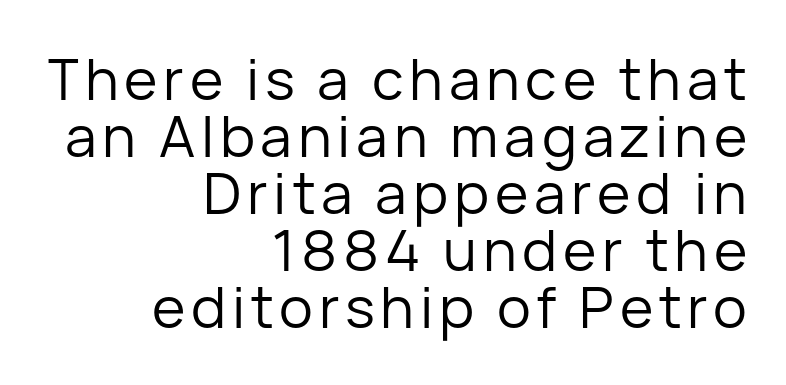
Q: Is the text bold? A: No.
Q: Is the text italic (slanted)? A: No, it is upright.
Q: Is the typeface a serif or a sans-serif typeface? A: Sans-serif.
Q: Is the text underlined? A: No.
Q: How is the paragraph aligned? A: Right-aligned.
Q: Is the spacing between lines tight, normal or loose? A: Tight.
Q: Width (condensed, normal, or wide)? A: Normal.
Q: Stroke contrast? A: Low.
Q: x-height? A: Medium.
Q: Monospaced? A: No.
